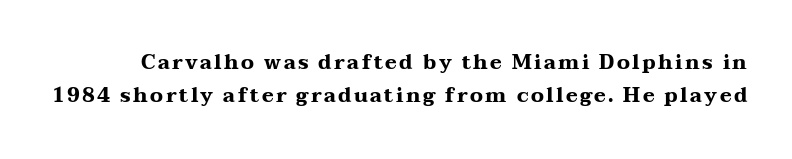
{"italic": "no", "bold": "yes", "underline": "no", "line_spacing": "normal", "line_spacing_ratio": 1.66, "glyph_px": 20}
